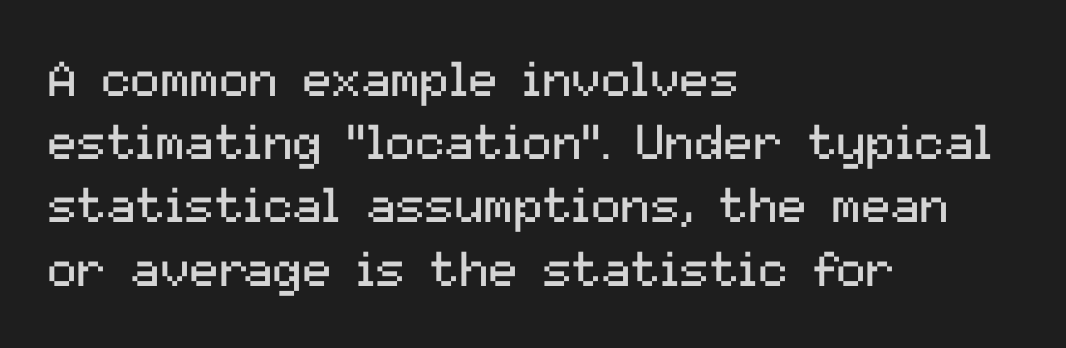
{"serif": "no", "italic": "no", "bold": "no", "weight": "regular", "width": "normal", "stroke_contrast": "medium", "x_height": "medium", "monospaced": "no", "underline": "no", "align": "left", "line_spacing": "normal", "line_spacing_ratio": 1.29, "letter_spacing": "normal", "letter_spacing_em": 0.0, "glyph_px": 49}
